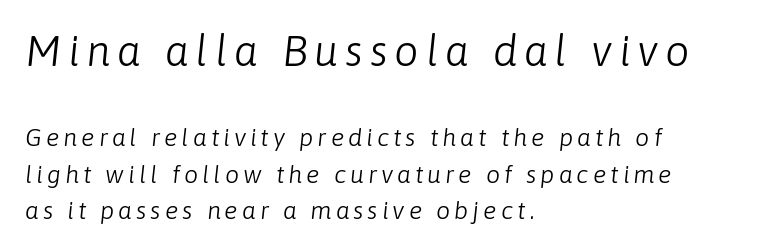
The image shows 43 px light type, italic (leaning right); set left-aligned, normal line spacing (1.46x), not underlined; the first (top) block is 1.72x larger; low stroke contrast and a medium x-height.
